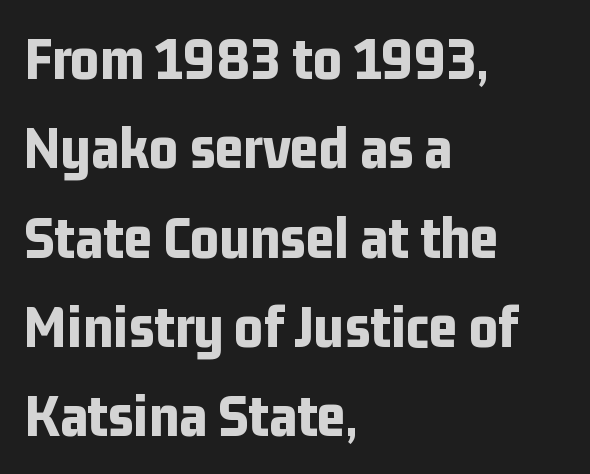
Is the letter spacing exaggerated? No — it looks like the ordinary default. Rendered with straight, roman letterforms. This sample is left-justified, so line endings fall wherever the words run out. The typesetting leans heavy: a genuine bold.
